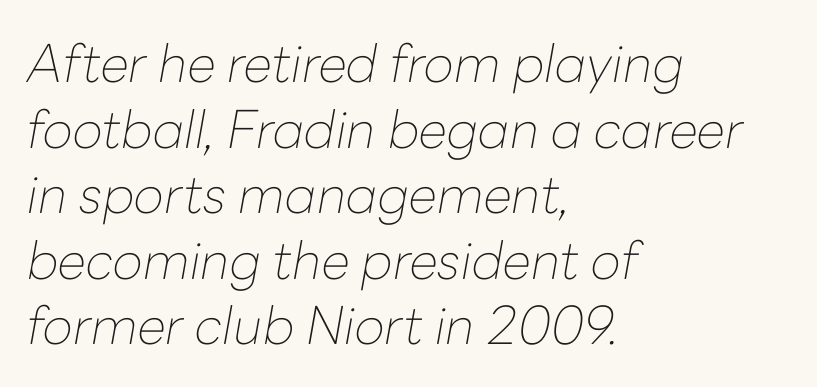
The image shows 52 px thin type, italic (leaning right); set left-aligned, normal line spacing (1.26x), normal letter spacing, not underlined; low stroke contrast and a medium x-height.
